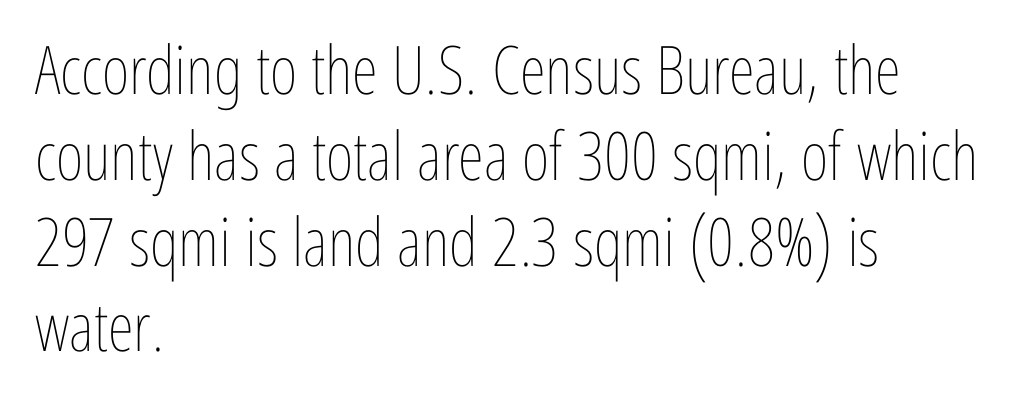
The image shows 67 px thin, condensed type, upright; set left-aligned, normal line spacing (1.28x), normal letter spacing, not underlined; low stroke contrast and a medium x-height.
